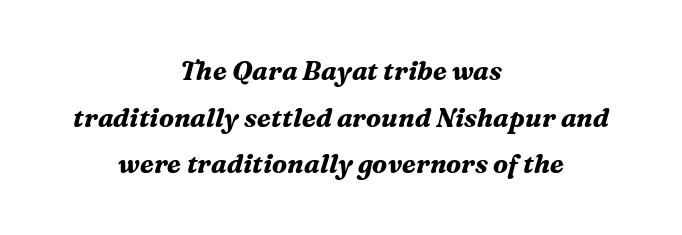
The type is set solid horizontally, with unmodified tracking. The glyphs are unaccompanied by any horizontal stroke below them. The text block is weighted toward neither margin, spreading evenly from the middle. The letters are slanted; this is an italic face. Thick stems and heavy bowls — unmistakably bold.
